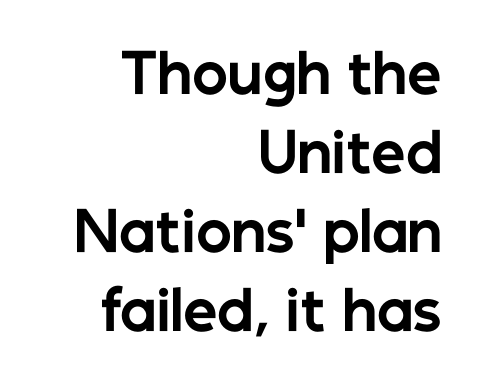
{"serif": "no", "italic": "no", "bold": "yes", "weight": "bold", "width": "normal", "stroke_contrast": "low", "x_height": "medium", "monospaced": "no", "underline": "no", "align": "right", "line_spacing": "normal", "line_spacing_ratio": 1.46, "letter_spacing": "normal", "letter_spacing_em": 0.0, "glyph_px": 54}
